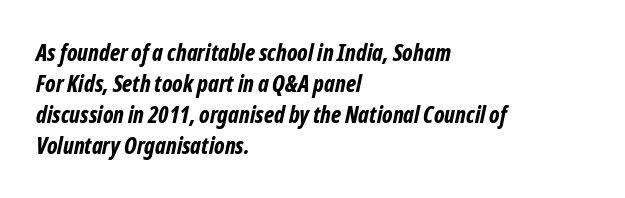
The image shows 23 px bold type, italic (leaning right); set left-aligned, normal line spacing (1.35x), normal letter spacing, not underlined.
